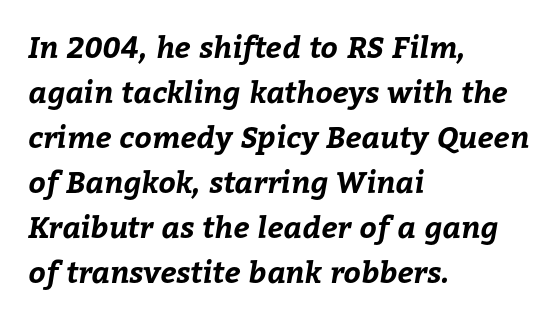
Each letter keeps its own natural width here, so spacing adapts to shape. Unmarked baselines from the first word to the last. Vertically, the passage feels balanced, rows spaced as you'd expect. Chunky letters — that's bold for sure. These lines are set flush left with a ragged right edge. You could call the tracking neutral — neither tight nor loose.
